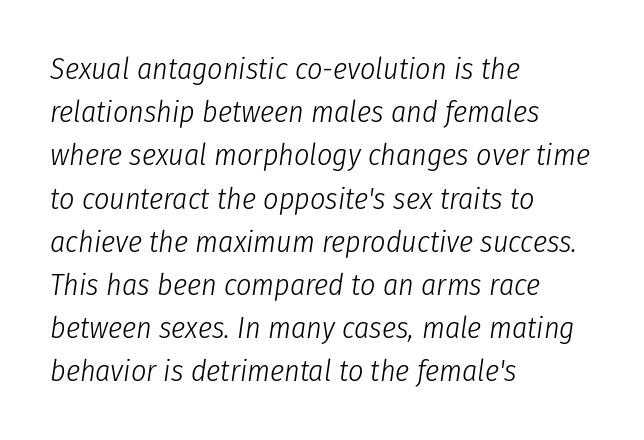
Q: Is the text bold? A: No.
Q: Is the text italic (slanted)? A: Yes, it leans right by about 8 degrees.
Q: Is the text underlined? A: No.
Q: How is the paragraph aligned? A: Left-aligned.
Q: Is the spacing between letters normal or unusually wide? A: Normal.
Q: Is the spacing between lines tight, normal or loose? A: Normal.
Q: Width (condensed, normal, or wide)? A: Condensed.
Q: Stroke contrast? A: Low.
Q: x-height? A: Medium.
Q: Monospaced? A: No.
